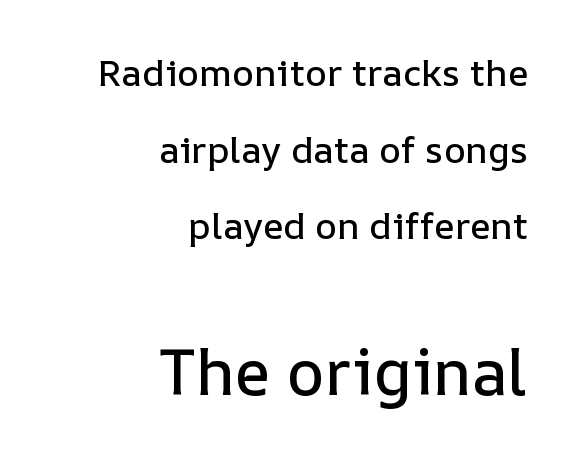
Q: Is the text italic (slanted)? A: No, it is upright.
Q: Is the text underlined? A: No.
Q: How is the paragraph aligned? A: Right-aligned.
Q: Is the spacing between letters normal or unusually wide? A: Normal.
Q: Is the spacing between lines tight, normal or loose? A: Loose.
Q: Which block of text is set in a larger size, the first (top) or the second (bottom)? A: The second (bottom) one.
Q: Width (condensed, normal, or wide)? A: Normal.
Q: Stroke contrast? A: Low.
Q: x-height? A: Medium.
Q: Monospaced? A: No.
